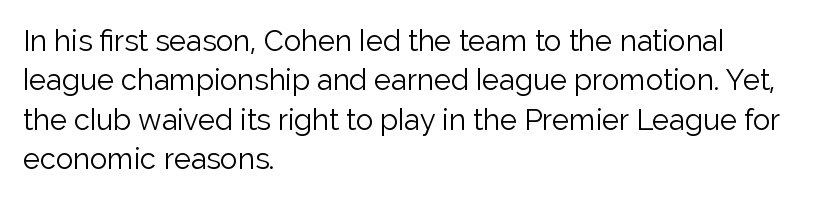
Q: Is the text bold? A: No.
Q: Is the text italic (slanted)? A: No, it is upright.
Q: Is the typeface a serif or a sans-serif typeface? A: Sans-serif.
Q: Is the text underlined? A: No.
Q: How is the paragraph aligned? A: Left-aligned.
Q: Is the spacing between letters normal or unusually wide? A: Normal.
Q: Is the spacing between lines tight, normal or loose? A: Normal.
Q: Width (condensed, normal, or wide)? A: Normal.
Q: Stroke contrast? A: Low.
Q: x-height? A: Medium.
Q: Monospaced? A: No.
